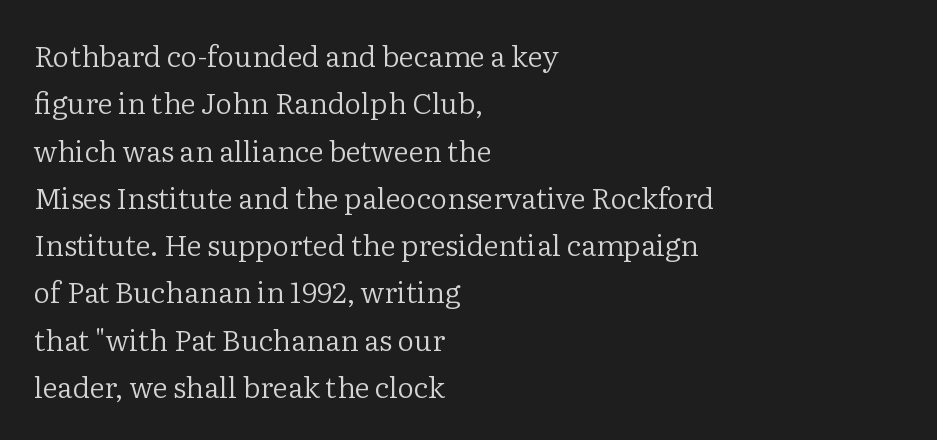
The image shows 29 px regular-weight serif type, upright; set left-aligned, normal line spacing (1.63x), normal letter spacing, not underlined; low stroke contrast and a medium x-height.
